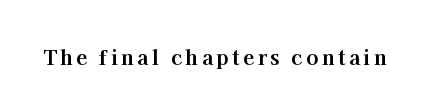
{"italic": "no", "bold": "yes", "underline": "no", "glyph_px": 20}
